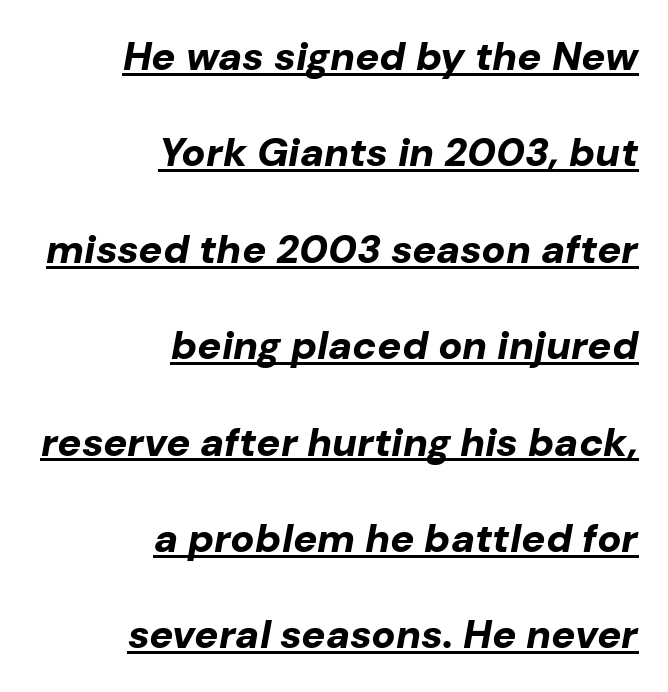
The image shows 40 px bold type, italic (leaning right); set right-aligned, loose line spacing (2.41x), normal letter spacing, underlined; low stroke contrast and a medium x-height.
